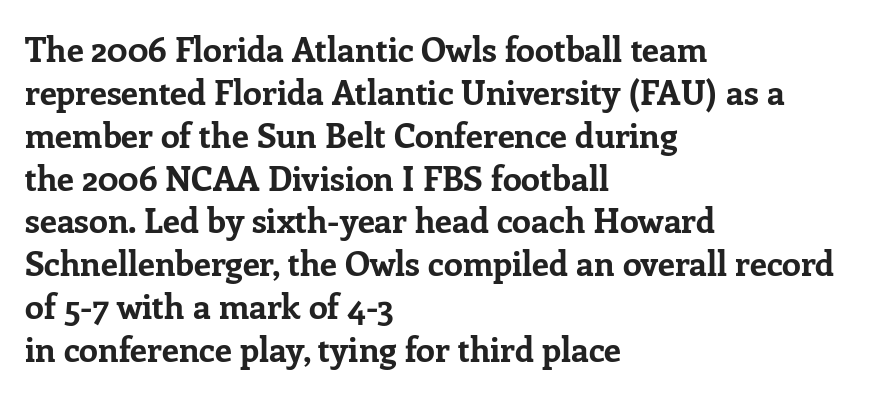
Q: Is the text bold? A: Yes.
Q: Is the text italic (slanted)? A: No, it is upright.
Q: Is the typeface a serif or a sans-serif typeface? A: Serif.
Q: Is the text underlined? A: No.
Q: How is the paragraph aligned? A: Left-aligned.
Q: Is the spacing between letters normal or unusually wide? A: Normal.
Q: Is the spacing between lines tight, normal or loose? A: Normal.
Q: Width (condensed, normal, or wide)? A: Normal.
Q: Stroke contrast? A: Low.
Q: x-height? A: Medium.
Q: Monospaced? A: No.
